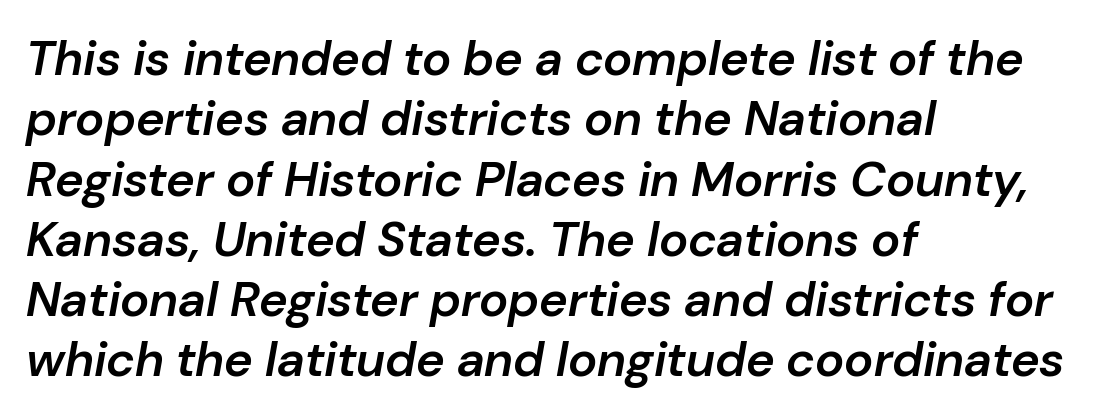
Q: Is the text bold? A: Semi-bold.
Q: Is the text italic (slanted)? A: Yes, it leans right by about 10 degrees.
Q: Is the text underlined? A: No.
Q: How is the paragraph aligned? A: Left-aligned.
Q: Is the spacing between letters normal or unusually wide? A: Normal.
Q: Width (condensed, normal, or wide)? A: Normal.
Q: Stroke contrast? A: Low.
Q: x-height? A: Medium.
Q: Monospaced? A: No.
